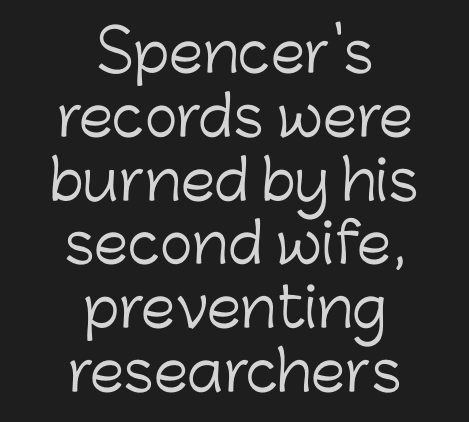
Q: Is the text bold? A: No.
Q: Is the text italic (slanted)? A: No, it is upright.
Q: Is the typeface a serif or a sans-serif typeface? A: Sans-serif.
Q: Is the text underlined? A: No.
Q: How is the paragraph aligned? A: Centered.
Q: Is the spacing between letters normal or unusually wide? A: Normal.
Q: Width (condensed, normal, or wide)? A: Normal.
Q: Stroke contrast? A: Low.
Q: x-height? A: Medium.
Q: Monospaced? A: No.
